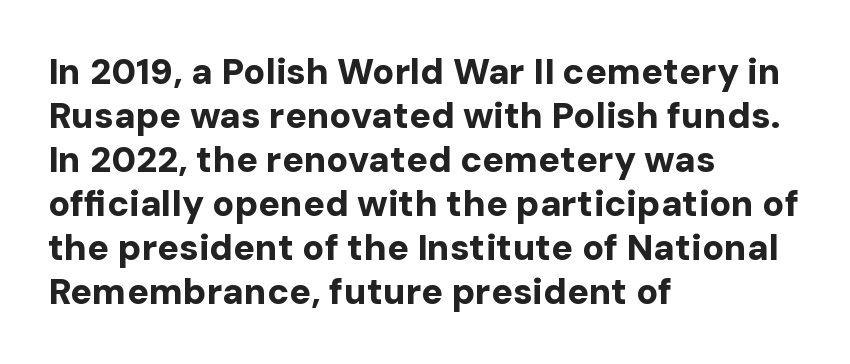
{"serif": "no", "italic": "no", "bold": "yes", "weight": "bold", "width": "normal", "stroke_contrast": "low", "x_height": "medium", "monospaced": "no", "underline": "no", "align": "left", "line_spacing_ratio": 1.22, "letter_spacing": "normal", "letter_spacing_em": 0.0, "glyph_px": 36}
